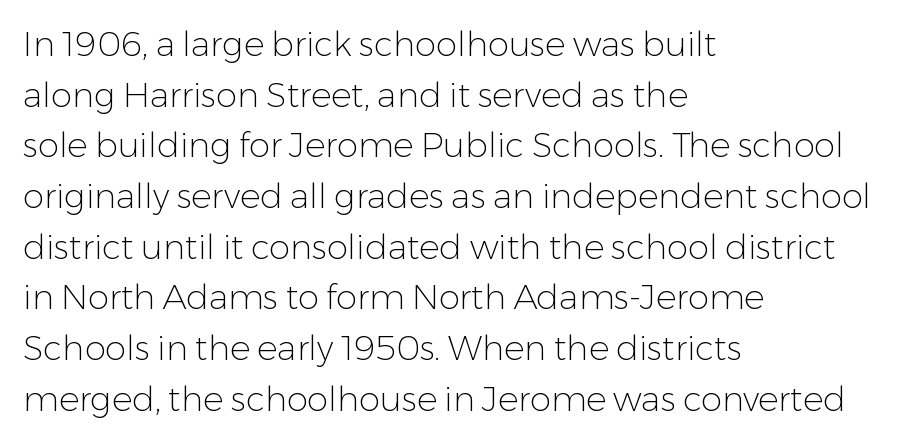
Q: Is the text bold? A: No.
Q: Is the text italic (slanted)? A: No, it is upright.
Q: Is the typeface a serif or a sans-serif typeface? A: Sans-serif.
Q: Is the text underlined? A: No.
Q: How is the paragraph aligned? A: Left-aligned.
Q: Is the spacing between letters normal or unusually wide? A: Normal.
Q: Is the spacing between lines tight, normal or loose? A: Normal.
Q: Width (condensed, normal, or wide)? A: Normal.
Q: Stroke contrast? A: Low.
Q: x-height? A: Medium.
Q: Monospaced? A: No.
